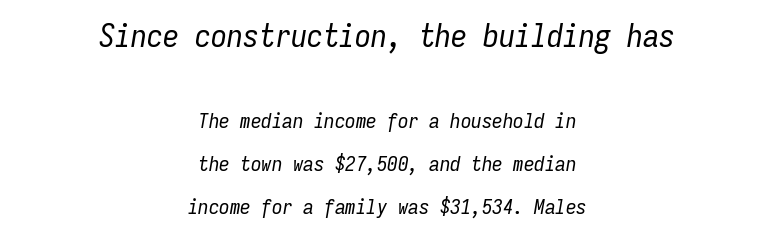
Think of a typewriter: that constant character pitch is what you see here. Look at the glyph heights: the upper group is clearly the bigger setting. A light-to-regular cut is what we see here. Notice how the passage keeps no hard edge, just a central spine. Quick note: interline space is abundant. Slanted lettering throughout.
